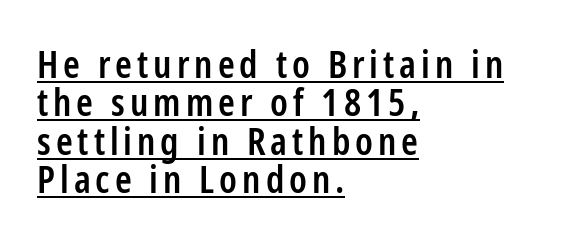
Q: Is the text bold? A: Semi-bold.
Q: Is the text italic (slanted)? A: No, it is upright.
Q: Is the typeface a serif or a sans-serif typeface? A: Sans-serif.
Q: Is the text underlined? A: Yes.
Q: How is the paragraph aligned? A: Left-aligned.
Q: Is the spacing between lines tight, normal or loose? A: Tight.
Q: Width (condensed, normal, or wide)? A: Condensed.
Q: Stroke contrast? A: Low.
Q: x-height? A: Medium.
Q: Monospaced? A: No.
